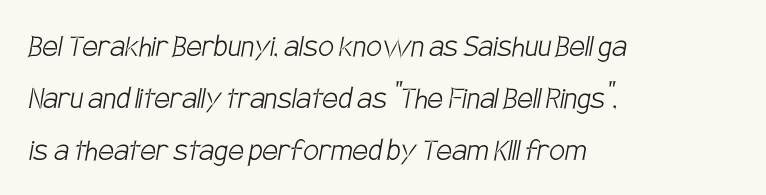
The image shows 35 px light, condensed sans-serif type; set left-aligned, normal line spacing (1.48x), normal letter spacing, not underlined; low stroke contrast and a large x-height.
